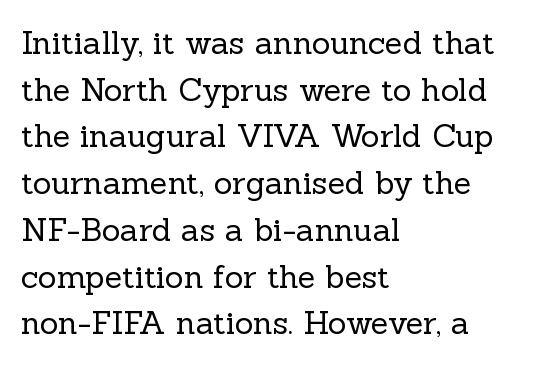
{"serif": "yes", "italic": "no", "bold": "no", "weight": "regular", "width": "normal", "x_height": "medium", "monospaced": "no", "underline": "no", "align": "left", "line_spacing": "normal", "line_spacing_ratio": 1.46, "letter_spacing": "normal", "letter_spacing_em": 0.0, "glyph_px": 32}
